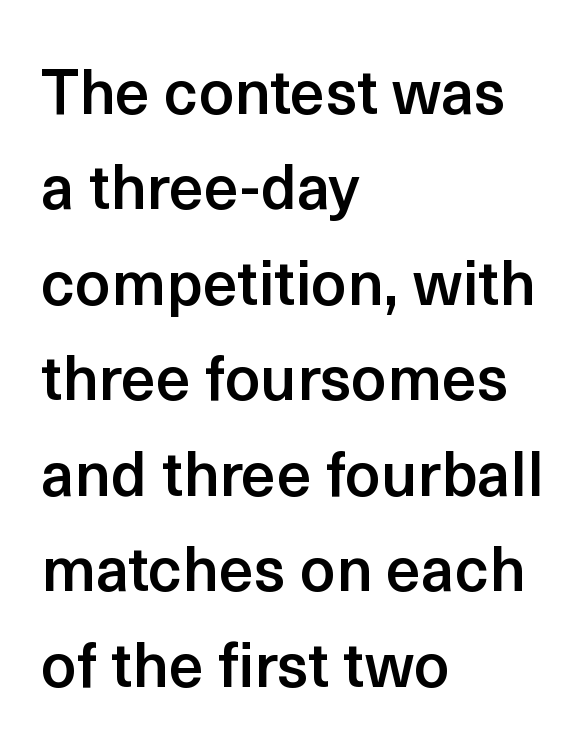
Q: Is the text bold? A: Semi-bold.
Q: Is the text italic (slanted)? A: No, it is upright.
Q: Is the typeface a serif or a sans-serif typeface? A: Sans-serif.
Q: Is the text underlined? A: No.
Q: How is the paragraph aligned? A: Left-aligned.
Q: Is the spacing between letters normal or unusually wide? A: Normal.
Q: Is the spacing between lines tight, normal or loose? A: Normal.
Q: Width (condensed, normal, or wide)? A: Normal.
Q: x-height? A: Medium.
Q: Monospaced? A: No.
